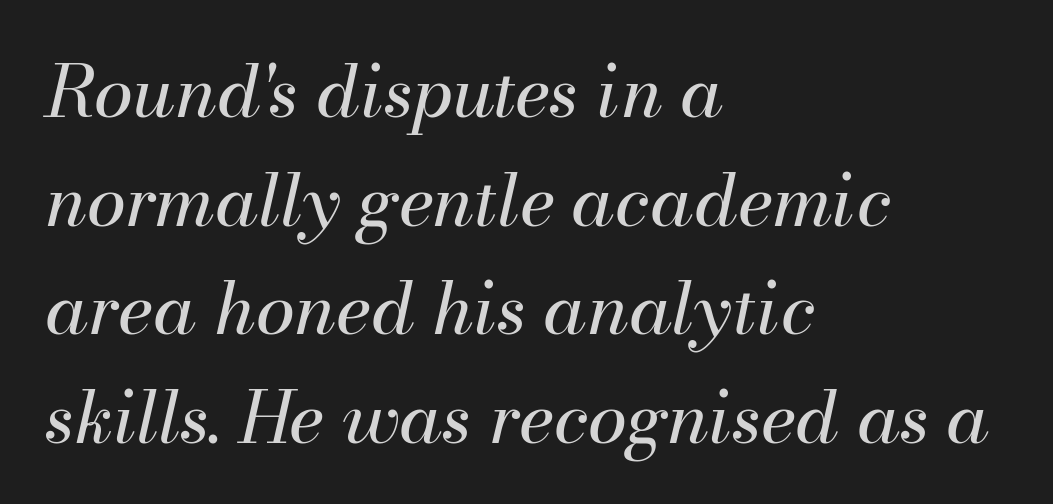
Q: Is the text bold? A: No.
Q: Is the text italic (slanted)? A: Yes, it leans right by about 13 degrees.
Q: Is the text underlined? A: No.
Q: How is the paragraph aligned? A: Left-aligned.
Q: Is the spacing between letters normal or unusually wide? A: Normal.
Q: Is the spacing between lines tight, normal or loose? A: Normal.
Q: Width (condensed, normal, or wide)? A: Normal.
Q: Stroke contrast? A: Medium.
Q: x-height? A: Small.
Q: Monospaced? A: No.
